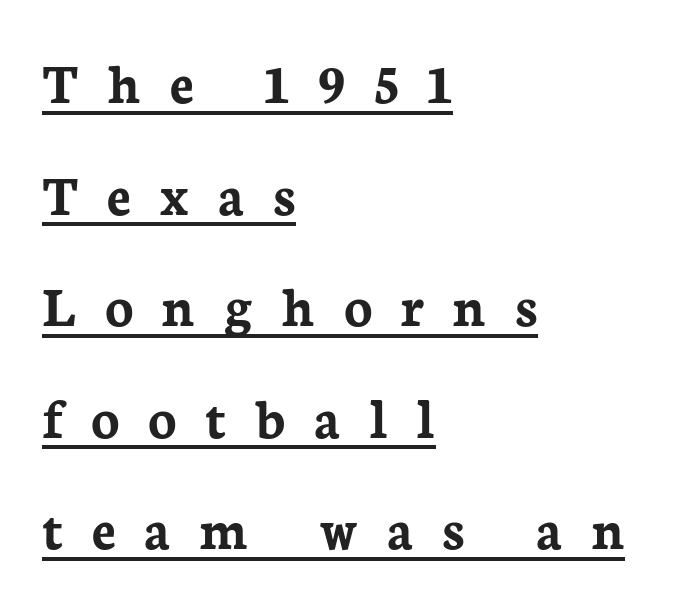
{"serif": "yes", "italic": "no", "bold": "yes", "weight": "semibold", "width": "normal", "stroke_contrast": "low", "x_height": "medium", "monospaced": "no", "underline": "yes", "align": "left", "line_spacing_ratio": 1.89, "letter_spacing": "wide", "letter_spacing_em": 0.48, "glyph_px": 59}
